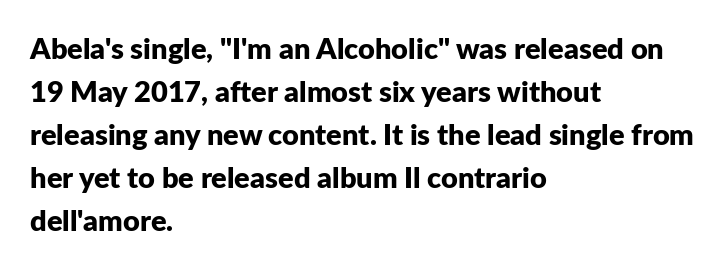
The image shows 29 px bold sans-serif type, upright; set left-aligned, normal line spacing (1.48x), normal letter spacing, not underlined; low stroke contrast and a medium x-height.
